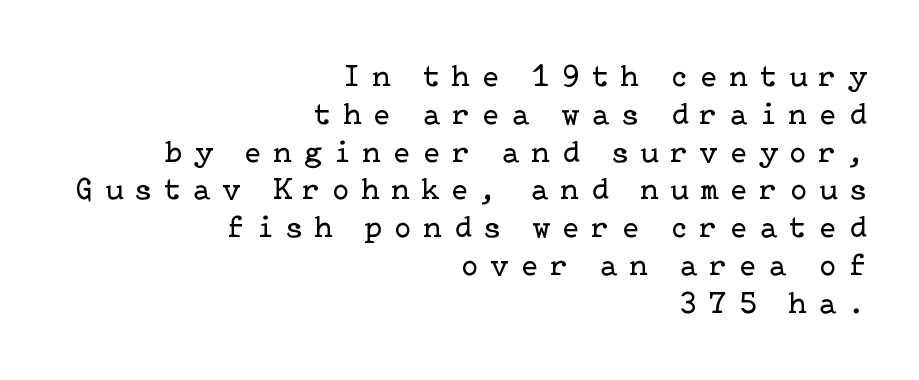
{"serif": "yes", "italic": "no", "bold": "no", "weight": "regular", "width": "normal", "stroke_contrast": "low", "x_height": "medium", "underline": "no", "align": "right", "line_spacing_ratio": 1.22, "letter_spacing": "wide", "letter_spacing_em": 0.4, "glyph_px": 31}
